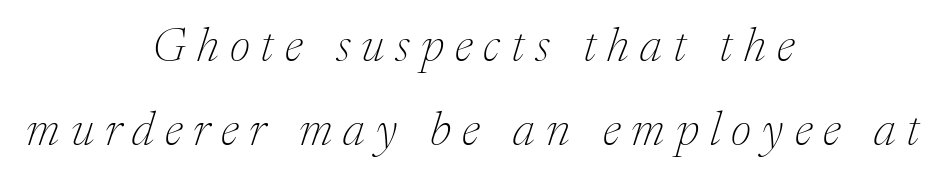
The image shows 48 px thin serif type, italic (leaning right); set centered, line spacing 1.76x, unusually wide letter spacing (+0.23 em), not underlined; medium stroke contrast and a medium x-height.
